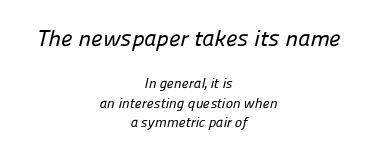
Q: Is the text underlined? A: No.
Q: How is the paragraph aligned? A: Centered.
Q: Is the spacing between letters normal or unusually wide? A: Normal.
Q: Is the spacing between lines tight, normal or loose? A: Normal.
Q: Which block of text is set in a larger size, the first (top) or the second (bottom)? A: The first (top) one.
